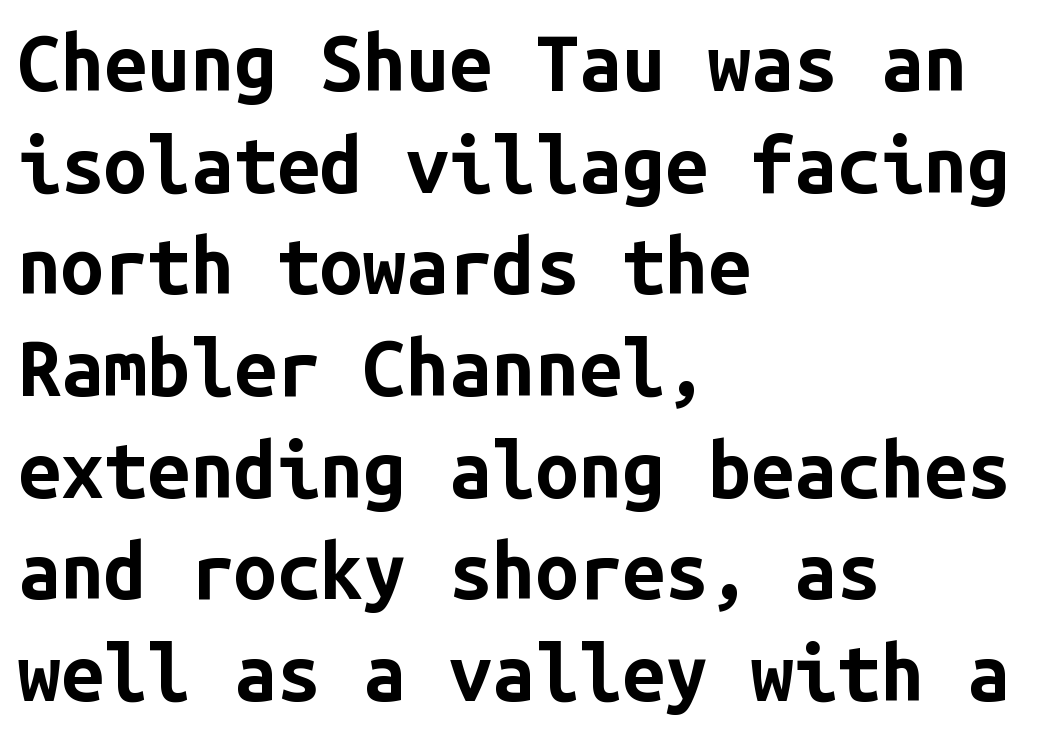
The image shows 77 px bold sans-serif type, upright, monospaced; set left-aligned, normal line spacing (1.32x), normal letter spacing, not underlined; low stroke contrast and a medium x-height.
